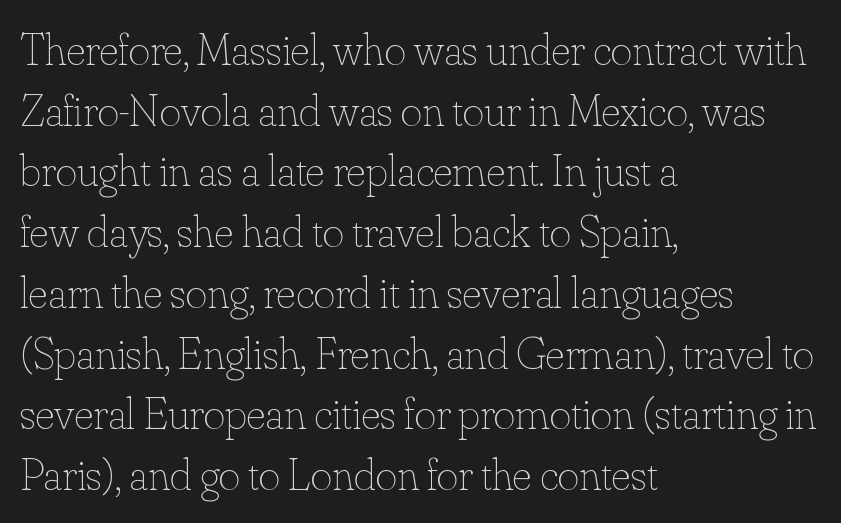
The image shows 46 px thin type, upright; set left-aligned, normal line spacing (1.32x), normal letter spacing, not underlined; low stroke contrast and a small x-height.
